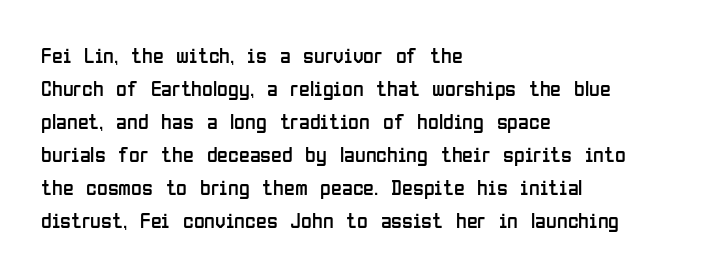
The image shows 22 px text type, upright; set left-aligned, normal line spacing (1.5x), normal letter spacing, not underlined.
